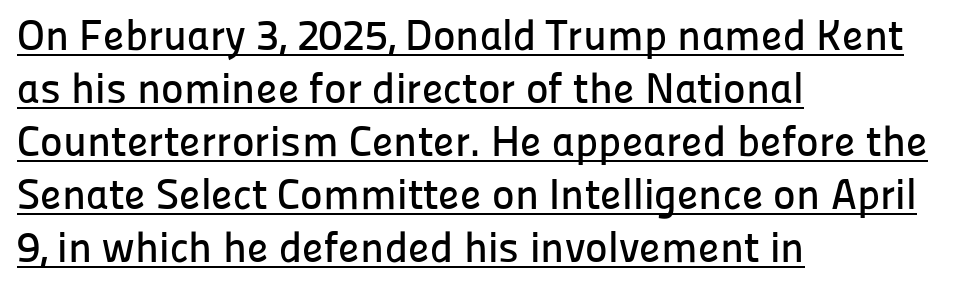
The image shows 43 px sans-serif type, upright; set left-aligned, line spacing 1.23x, normal letter spacing, underlined; low stroke contrast and a medium x-height.
